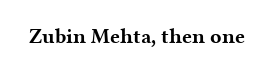
Q: Is the text bold? A: Yes.
Q: Is the text italic (slanted)? A: No, it is upright.
Q: Is the text underlined? A: No.
Q: Is the spacing between letters normal or unusually wide? A: Normal.
